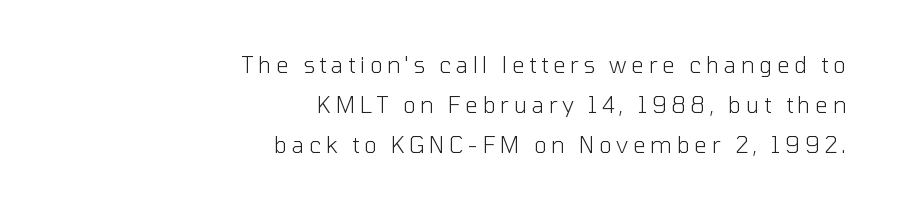
The typesetter chose a ragged-left arrangement here. Ascenders rise straight up at ninety degrees. Honestly, the letter spacing is so wide it's the main thing you notice. The string is rendered with underlining switched off.
